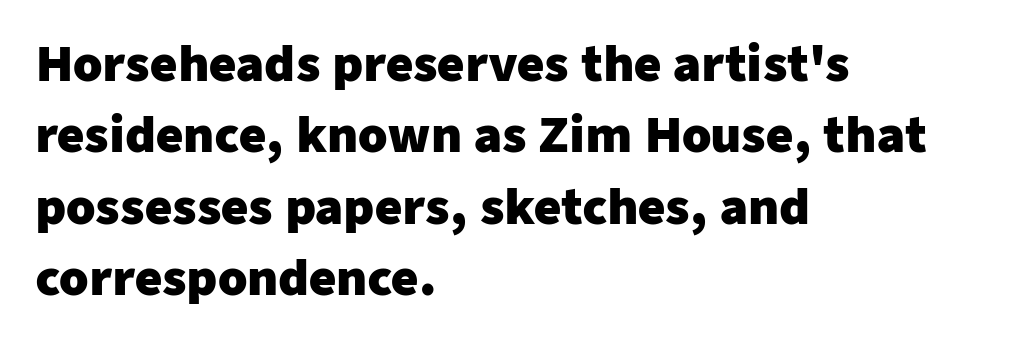
Q: Is the text bold? A: Yes.
Q: Is the text italic (slanted)? A: No, it is upright.
Q: Is the typeface a serif or a sans-serif typeface? A: Sans-serif.
Q: Is the text underlined? A: No.
Q: How is the paragraph aligned? A: Left-aligned.
Q: Is the spacing between letters normal or unusually wide? A: Normal.
Q: Is the spacing between lines tight, normal or loose? A: Normal.
Q: Width (condensed, normal, or wide)? A: Normal.
Q: Stroke contrast? A: Low.
Q: x-height? A: Medium.
Q: Monospaced? A: No.
